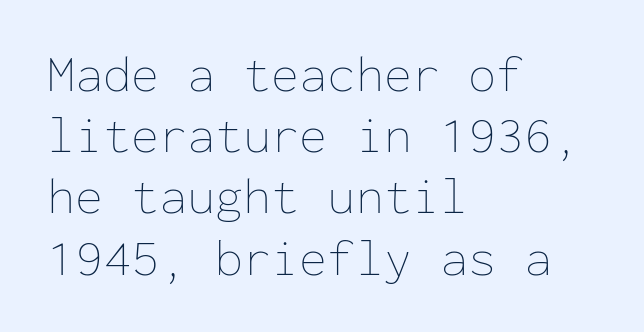
Q: Is the text bold? A: No.
Q: Is the text italic (slanted)? A: No, it is upright.
Q: Is the text underlined? A: No.
Q: How is the paragraph aligned? A: Left-aligned.
Q: Is the spacing between letters normal or unusually wide? A: Normal.
Q: Width (condensed, normal, or wide)? A: Normal.
Q: Stroke contrast? A: Low.
Q: x-height? A: Medium.
Q: Monospaced? A: Yes.
